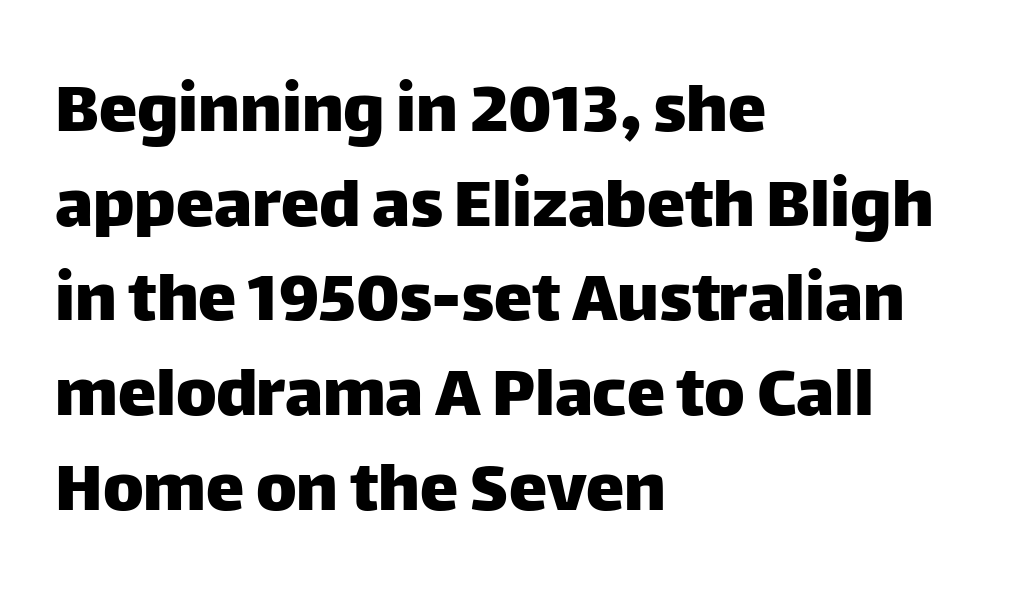
{"serif": "no", "italic": "no", "width": "normal", "stroke_contrast": "low", "x_height": "large", "monospaced": "no", "underline": "no", "align": "left", "line_spacing_ratio": 1.23, "letter_spacing": "normal", "letter_spacing_em": 0.0, "glyph_px": 77}
